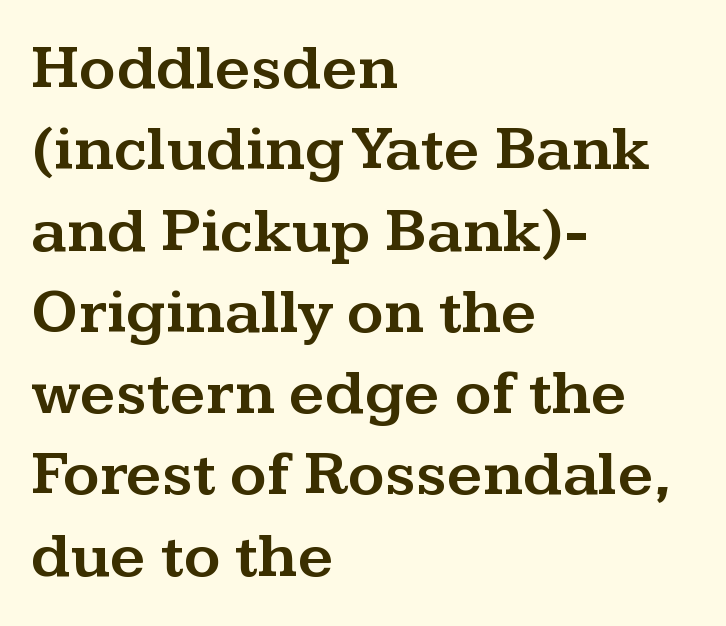
{"serif": "yes", "italic": "no", "width": "wide", "stroke_contrast": "medium", "x_height": "medium", "monospaced": "no", "underline": "no", "align": "left", "line_spacing": "normal", "line_spacing_ratio": 1.29, "letter_spacing": "normal", "letter_spacing_em": 0.0, "glyph_px": 63}
